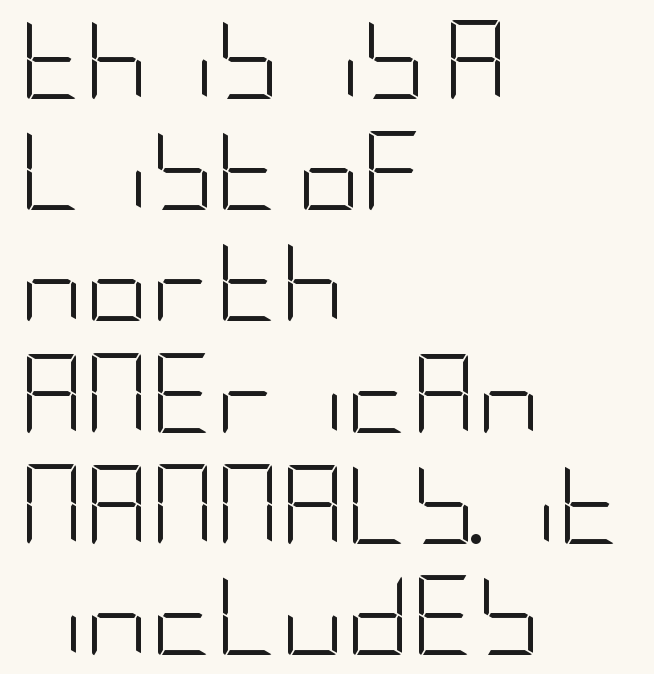
The image shows 80 px light, condensed sans-serif type, upright; set left-aligned, normal line spacing (1.39x), normal letter spacing, not underlined; low stroke contrast and a large x-height.
